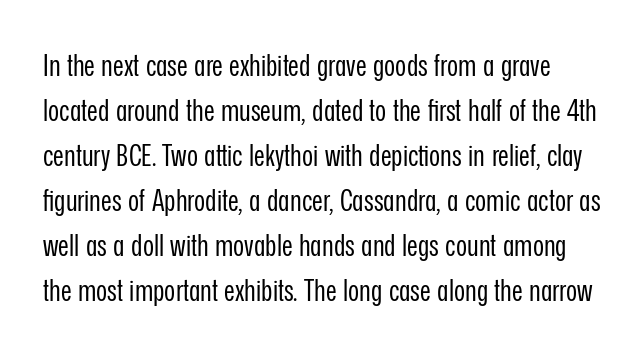
{"serif": "no", "italic": "no", "bold": "no", "weight": "regular", "width": "condensed", "stroke_contrast": "low", "x_height": "medium", "monospaced": "no", "underline": "no", "line_spacing": "normal", "line_spacing_ratio": 1.5, "letter_spacing": "normal", "letter_spacing_em": 0.0, "glyph_px": 30}
